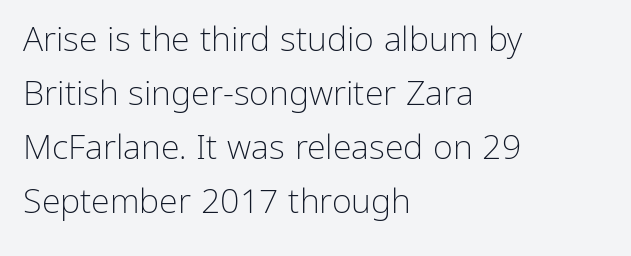
Q: Is the text bold? A: No.
Q: Is the text italic (slanted)? A: No, it is upright.
Q: Is the typeface a serif or a sans-serif typeface? A: Sans-serif.
Q: Is the text underlined? A: No.
Q: How is the paragraph aligned? A: Left-aligned.
Q: Is the spacing between letters normal or unusually wide? A: Normal.
Q: Is the spacing between lines tight, normal or loose? A: Normal.
Q: Width (condensed, normal, or wide)? A: Normal.
Q: Stroke contrast? A: Low.
Q: x-height? A: Medium.
Q: Monospaced? A: No.
